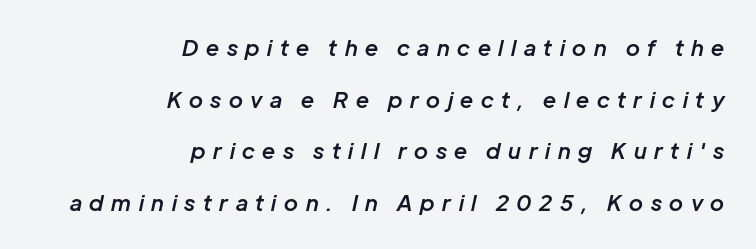
{"italic": "yes", "lean": "right", "slant_degrees": 12, "bold": "semi", "underline": "no", "align": "right", "line_spacing": "loose", "line_spacing_ratio": 2.35, "letter_spacing": "wide", "letter_spacing_em": 0.35, "glyph_px": 22}
